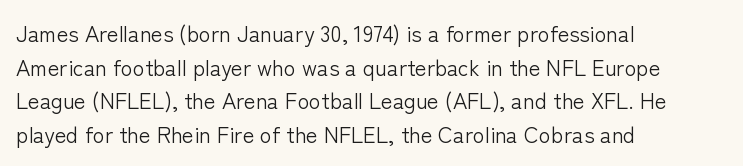
The image shows 22 px text type, upright; set left-aligned, normal line spacing (1.53x), normal letter spacing, not underlined.
